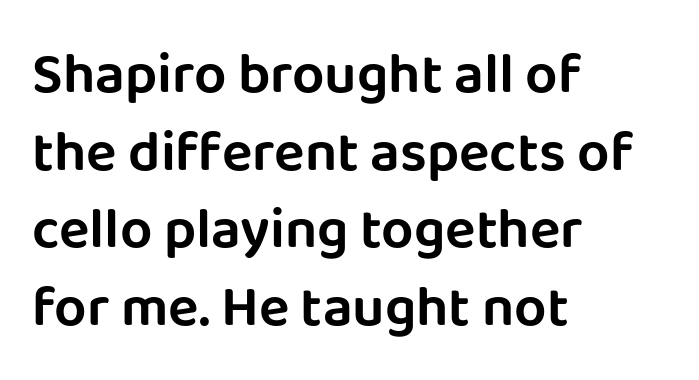
{"serif": "no", "italic": "no", "width": "normal", "stroke_contrast": "low", "x_height": "large", "monospaced": "no", "underline": "no", "align": "left", "line_spacing": "normal", "line_spacing_ratio": 1.36, "letter_spacing": "normal", "letter_spacing_em": 0.0, "glyph_px": 57}
